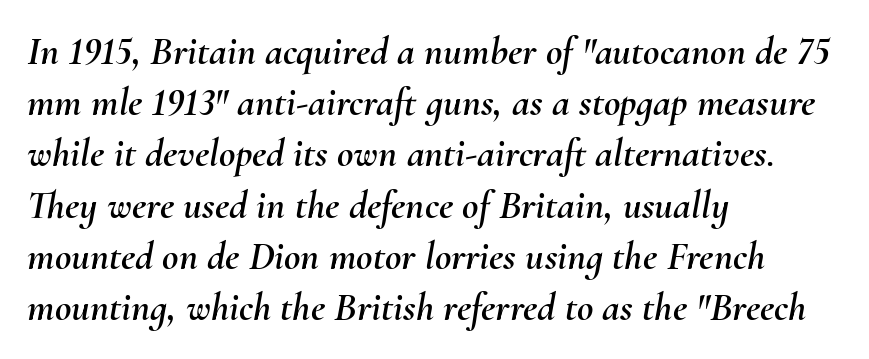
The image shows 40 px text type, italic (leaning right); set left-aligned, normal line spacing (1.28x), normal letter spacing, not underlined; medium stroke contrast and a small x-height.
